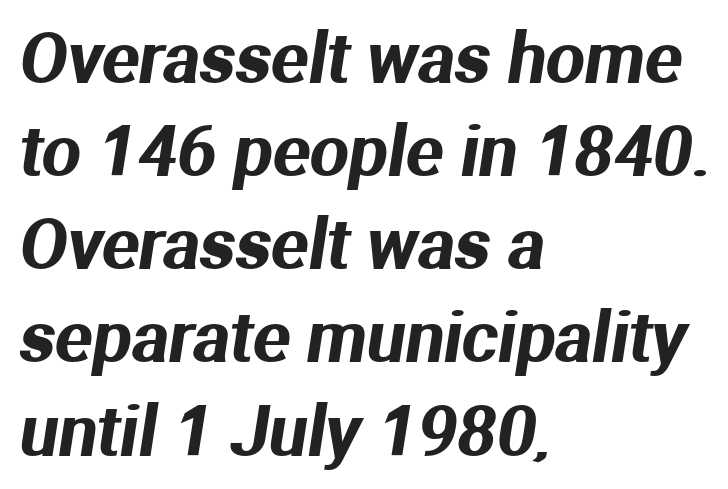
In terms of letterform style, serifs are entirely absent. The passage shown has conventional tracking throughout. Do the characters align in a grid? No, the font is proportional. Check under the words: just untouched page. Is there much room between lines? A standard amount, neither cramped nor airy. These lines are set flush left with a ragged right edge.
